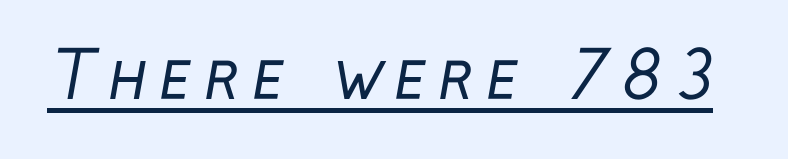
The image shows 64 px regular-weight, condensed sans-serif type; set underlined; low stroke contrast and a medium x-height.
